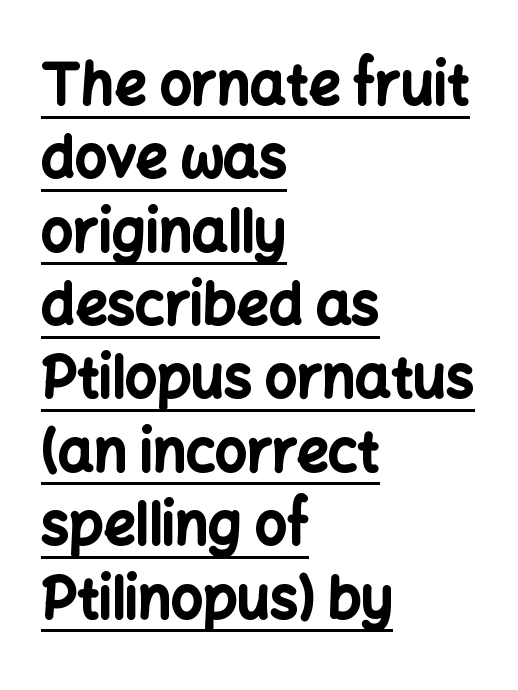
Honestly, the letter spacing is just normal — you wouldn't notice it. On the weight axis this lands at bold, roughly 700. In designer terms, the underline attribute is active on this setting. These lines are composed in type without serifs. Does the leading feel generous? No, just average. This is roman type, the default non-slanted kind.
